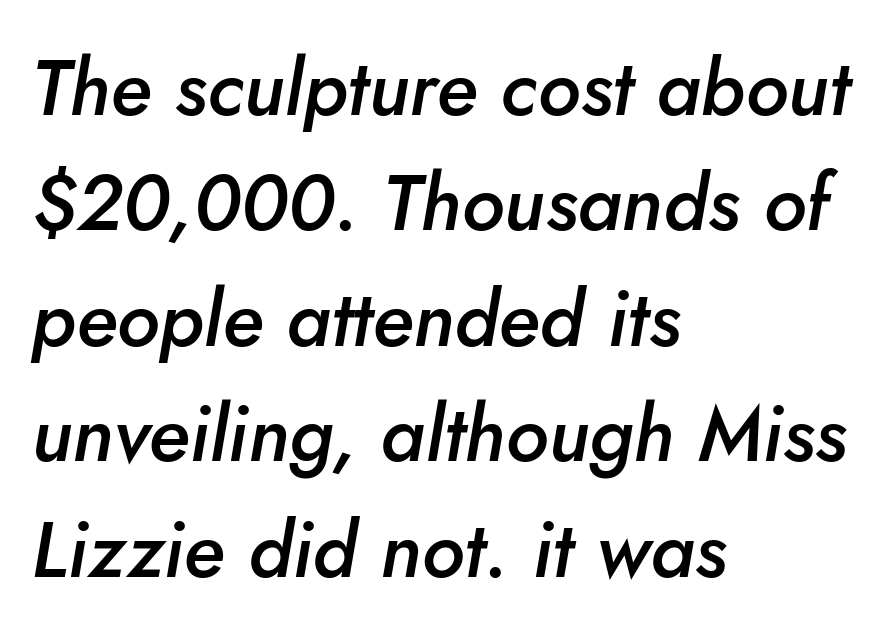
The image shows 78 px semibold type, italic (leaning right); set left-aligned, normal line spacing (1.48x), normal letter spacing, not underlined; low stroke contrast and a small x-height.
